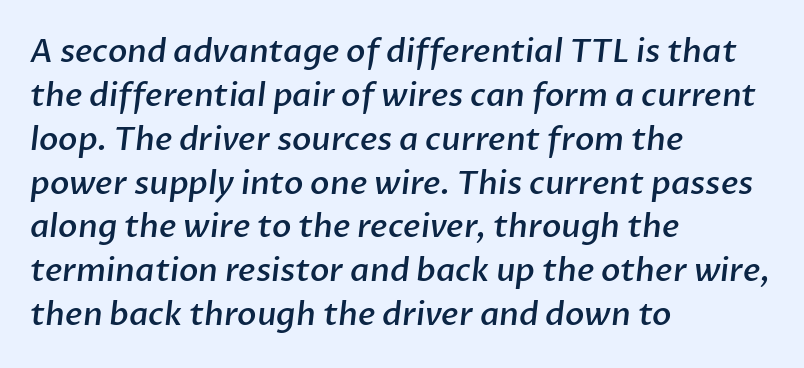
The characters look somewhat weighty, a semibold short of true bold. The characters display no serif detailing; their extremities are plain. Clear beneath every line of the passage. These lines are rendered in a variable-pitch font. The designer left line spacing at the default.
